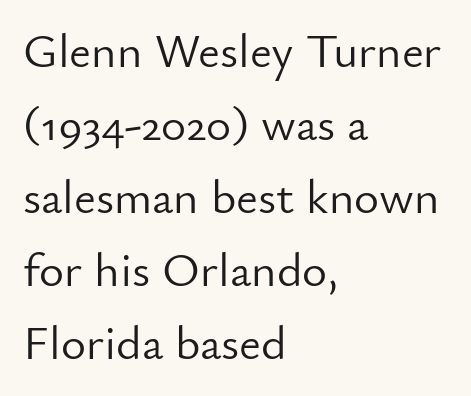
This rendering leaves character spacing at its baseline value. Nothing sits at the stroke ends, so this counts as sans-serif. Proportional: the letters do not fall into vertical columns. The compositor pushed each line to the left boundary.
